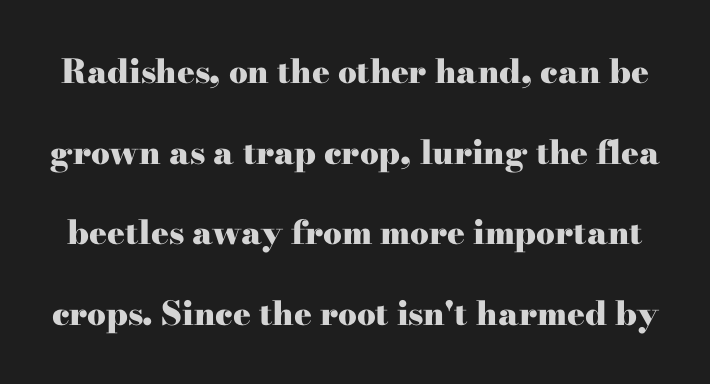
The image shows 33 px heavy, wide serif type, upright; set loose line spacing (2.44x), normal letter spacing, not underlined; high stroke contrast and a small x-height.
